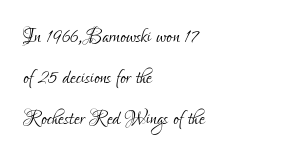
The words here are not underlined. Unbolded letterforms with no extra heft. Quick note: interline space is typical. These lines stack with their left ends in a neat column. Here the glyphs are tracked normally, forming tight word shapes.
